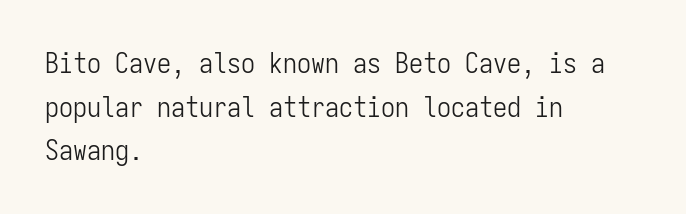
{"serif": "no", "italic": "no", "bold": "no", "weight": "light", "width": "condensed", "stroke_contrast": "low", "x_height": "medium", "monospaced": "yes", "underline": "no", "align": "left", "line_spacing": "normal", "line_spacing_ratio": 1.56, "letter_spacing": "normal", "letter_spacing_em": 0.0, "glyph_px": 28}
